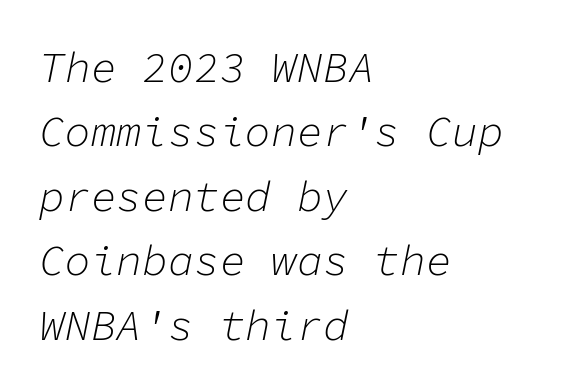
{"italic": "yes", "lean": "right", "slant_degrees": 11, "bold": "no", "weight": "light", "width": "normal", "stroke_contrast": "low", "x_height": "medium", "monospaced": "yes", "underline": "no", "align": "left", "line_spacing": "normal", "line_spacing_ratio": 1.5, "letter_spacing": "normal", "letter_spacing_em": 0.0, "glyph_px": 43}
